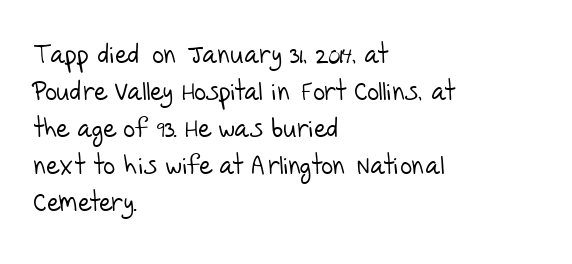
Q: Is the text bold? A: No.
Q: Is the text underlined? A: No.
Q: How is the paragraph aligned? A: Left-aligned.
Q: Is the spacing between letters normal or unusually wide? A: Normal.
Q: Is the spacing between lines tight, normal or loose? A: Normal.
